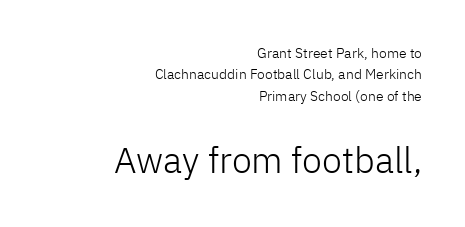
The image shows 36 px light sans-serif type, upright; set right-aligned, normal line spacing (1.53x), normal letter spacing, not underlined; the second (bottom) block is 2.57x larger; low stroke contrast and a medium x-height.
